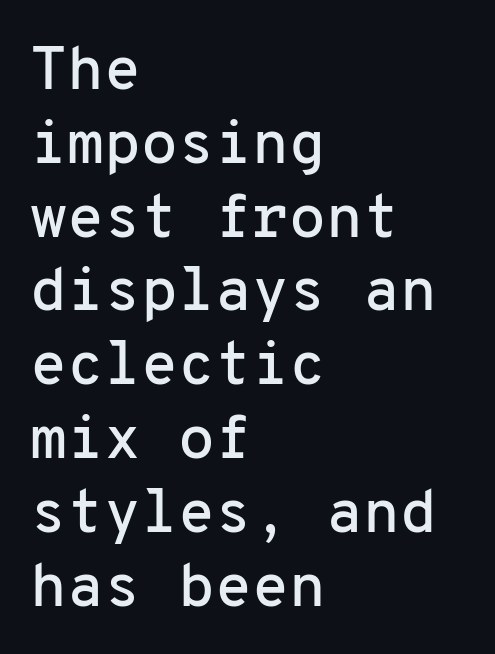
The image shows 60 px sans-serif type, upright, monospaced; set left-aligned, line spacing 1.23x, normal letter spacing, not underlined; low stroke contrast and a medium x-height.
